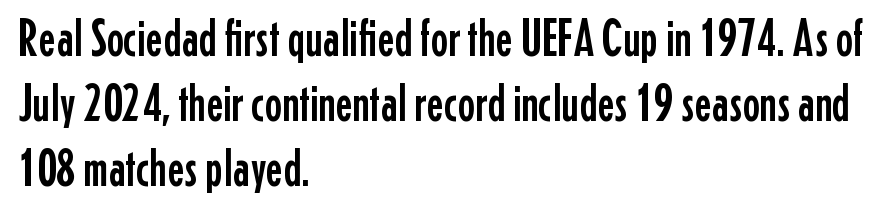
The image shows 52 px condensed sans-serif type, upright; set left-aligned, normal line spacing (1.25x), normal letter spacing, not underlined; low stroke contrast and a medium x-height.
